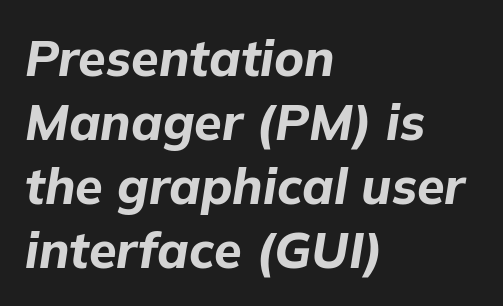
Q: Is the text bold? A: Yes.
Q: Is the text italic (slanted)? A: Yes, it leans right by about 9 degrees.
Q: Is the text underlined? A: No.
Q: How is the paragraph aligned? A: Left-aligned.
Q: Is the spacing between letters normal or unusually wide? A: Normal.
Q: Is the spacing between lines tight, normal or loose? A: Normal.
Q: Width (condensed, normal, or wide)? A: Normal.
Q: Stroke contrast? A: Low.
Q: x-height? A: Medium.
Q: Monospaced? A: No.
